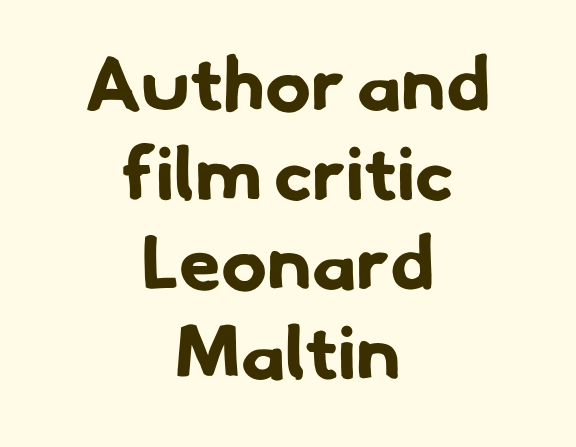
Q: Is the text bold? A: Yes.
Q: Is the typeface a serif or a sans-serif typeface? A: Sans-serif.
Q: Is the text underlined? A: No.
Q: How is the paragraph aligned? A: Centered.
Q: Is the spacing between letters normal or unusually wide? A: Normal.
Q: Width (condensed, normal, or wide)? A: Normal.
Q: Stroke contrast? A: Low.
Q: x-height? A: Small.
Q: Monospaced? A: No.
